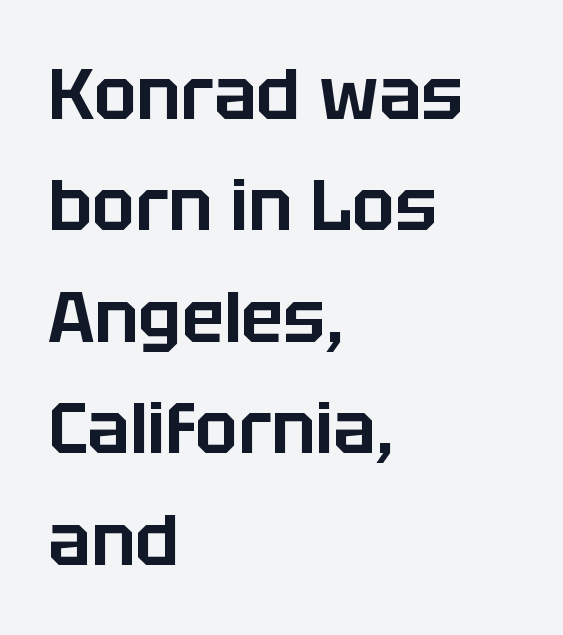
The image shows 71 px sans-serif type, upright; set left-aligned, normal line spacing (1.57x), normal letter spacing, not underlined; low stroke contrast and a large x-height.
